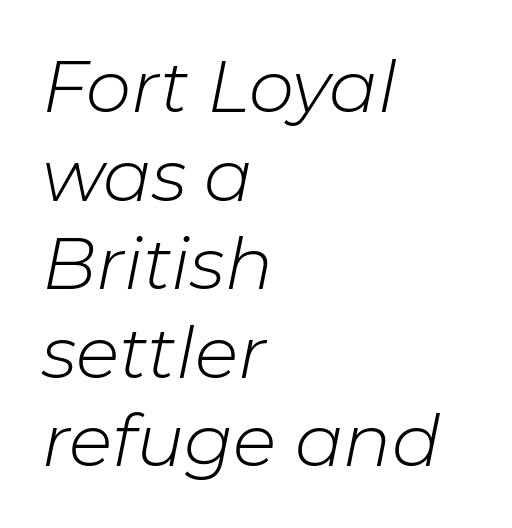
The image shows 72 px light type, italic (leaning right); set left-aligned, line spacing 1.23x, normal letter spacing, not underlined; low stroke contrast and a medium x-height.
